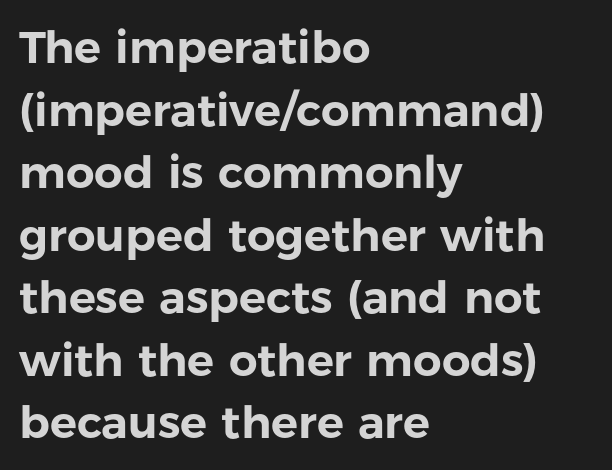
Do the letters lean? They stand straight. A typesetter would call this proportional, since set widths differ per character. Unlike a traditional serif, this face leaves its strokes unadorned. This sample keeps an unexceptional amount of space between lines.
